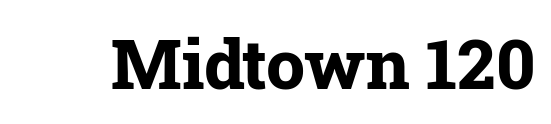
The strokes are fattened all the way to bold. Rendered with straight, roman letterforms. Each letter keeps its own natural width here, so spacing adapts to shape. Observe the serifs anchoring each vertical stroke in this sample.
